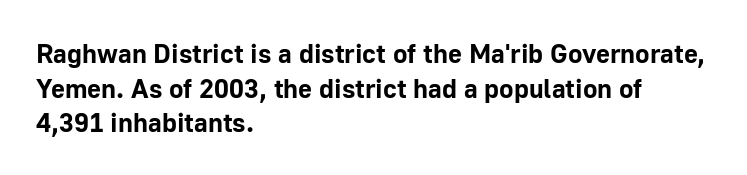
The image shows 27 px bold type, upright; set left-aligned, normal line spacing (1.28x), normal letter spacing, not underlined.
